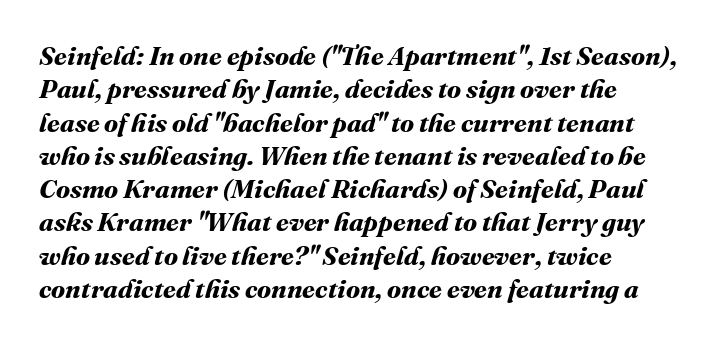
The image shows 26 px bold type; set left-aligned, normal line spacing (1.28x), normal letter spacing, not underlined.
